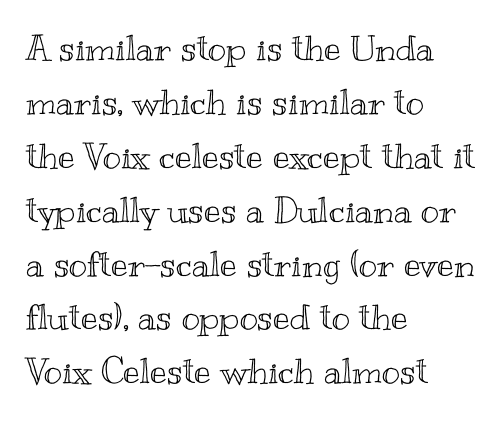
Q: Is the text italic (slanted)? A: No, it is upright.
Q: Is the text underlined? A: No.
Q: How is the paragraph aligned? A: Left-aligned.
Q: Is the spacing between letters normal or unusually wide? A: Normal.
Q: Is the spacing between lines tight, normal or loose? A: Normal.
Q: Width (condensed, normal, or wide)? A: Wide.
Q: x-height? A: Small.
Q: Monospaced? A: No.
